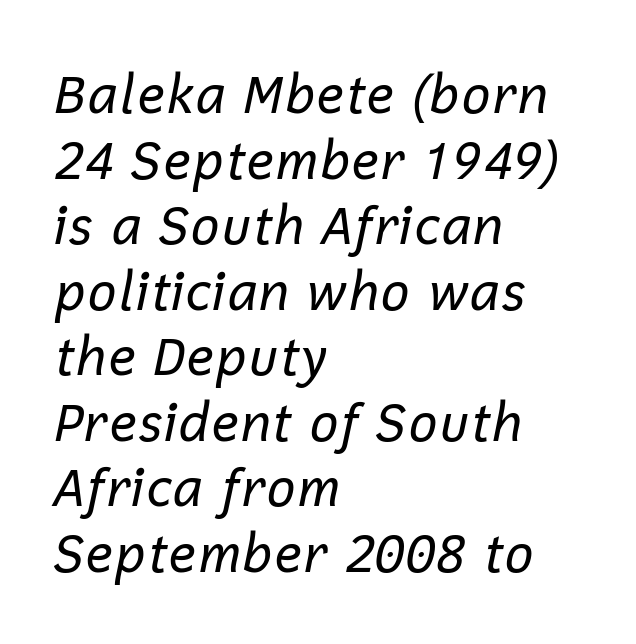
The image shows 52 px regular-weight type, italic (leaning right); set left-aligned, normal line spacing (1.26x), normal letter spacing, not underlined; low stroke contrast and a medium x-height.
